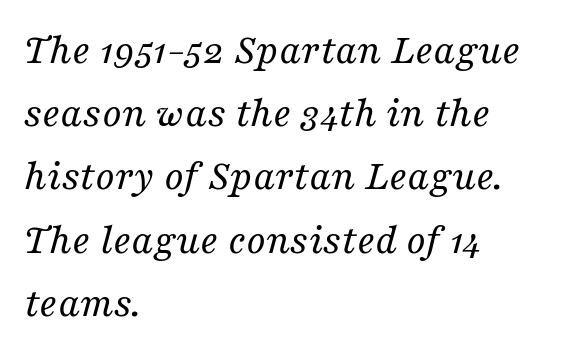
The image shows 43 px regular-weight serif type, italic (leaning right); set left-aligned, normal line spacing (1.47x), normal letter spacing, not underlined; medium stroke contrast and a medium x-height.
